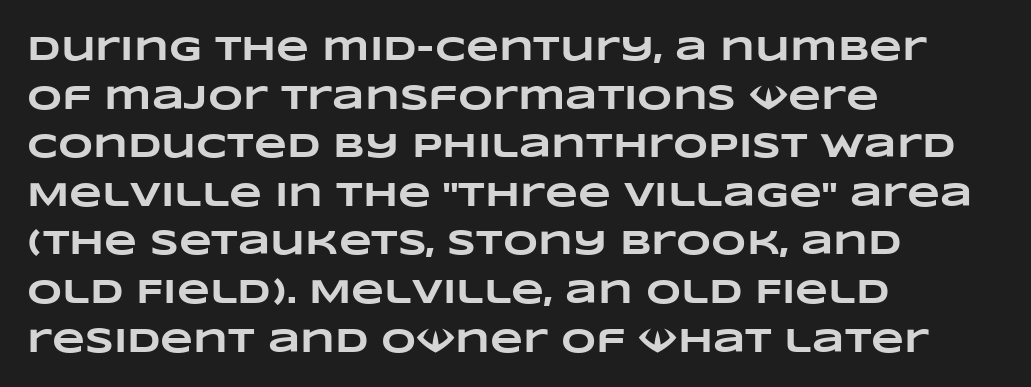
Q: Is the text bold? A: Yes.
Q: Is the text underlined? A: No.
Q: How is the paragraph aligned? A: Left-aligned.
Q: Is the spacing between letters normal or unusually wide? A: Normal.
Q: Is the spacing between lines tight, normal or loose? A: Normal.
Q: Width (condensed, normal, or wide)? A: Wide.
Q: Stroke contrast? A: Low.
Q: x-height? A: Large.
Q: Monospaced? A: No.
